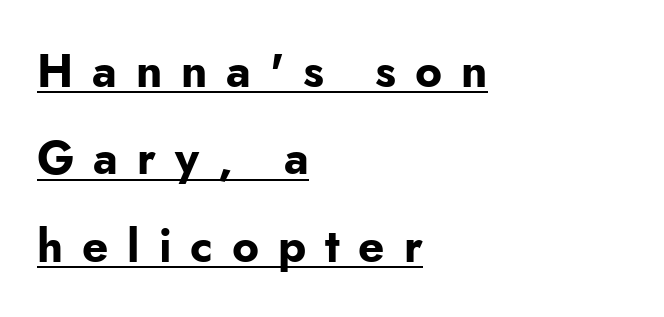
The image shows 46 px bold sans-serif type, upright; set left-aligned, loose line spacing (1.9x), unusually wide letter spacing (+0.41 em), underlined; low stroke contrast and a small x-height.
